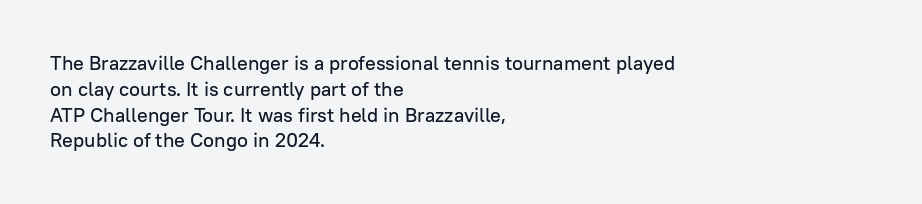
The image shows 20 px text type, upright; set left-aligned, normal line spacing (1.29x), normal letter spacing, not underlined.
